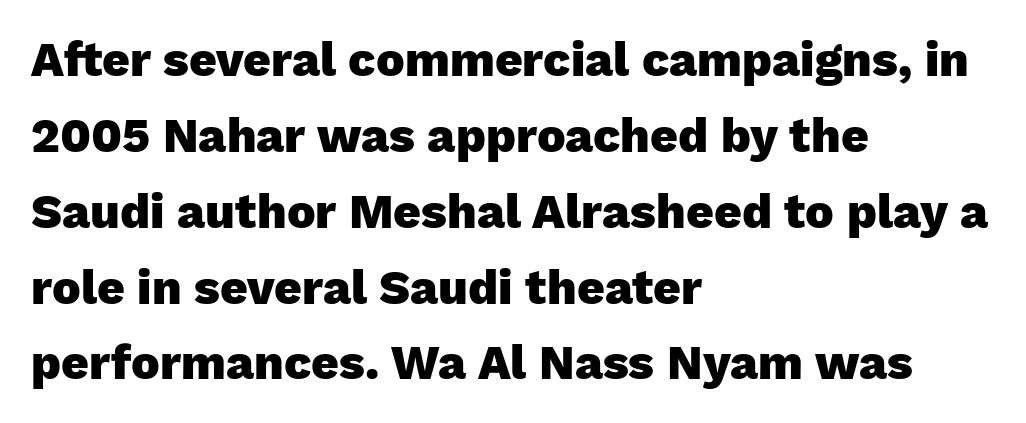
Q: Is the text bold? A: Yes.
Q: Is the text italic (slanted)? A: No, it is upright.
Q: Is the typeface a serif or a sans-serif typeface? A: Sans-serif.
Q: Is the text underlined? A: No.
Q: How is the paragraph aligned? A: Left-aligned.
Q: Is the spacing between letters normal or unusually wide? A: Normal.
Q: Is the spacing between lines tight, normal or loose? A: Normal.
Q: Width (condensed, normal, or wide)? A: Normal.
Q: Stroke contrast? A: Low.
Q: x-height? A: Medium.
Q: Monospaced? A: No.
